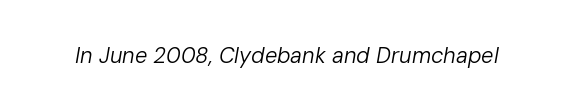
Q: Is the text bold? A: No.
Q: Is the text italic (slanted)? A: Yes, it leans right by about 10 degrees.
Q: Is the text underlined? A: No.
Q: Is the spacing between letters normal or unusually wide? A: Normal.
